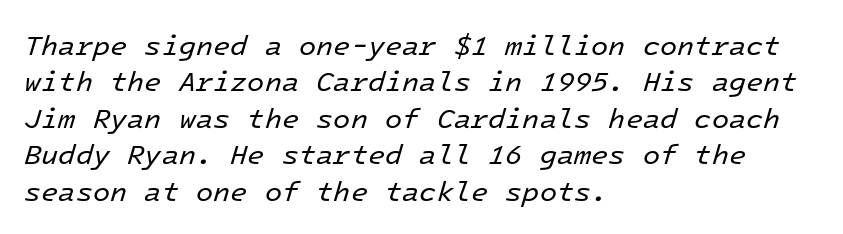
The image shows 28 px regular-weight type, italic (leaning right), monospaced; set left-aligned, normal line spacing (1.3x), normal letter spacing, not underlined; low stroke contrast and a medium x-height.
